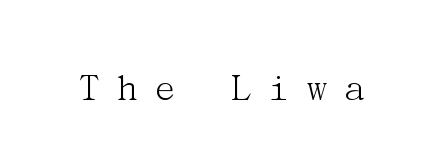
This rendering features lettering with no underline. Serif or sans? Serif — the stroke terminals have little feet. A quiet, ordinary-to-light weight characterises the typeface. These lines were composed using upright roman letters.
